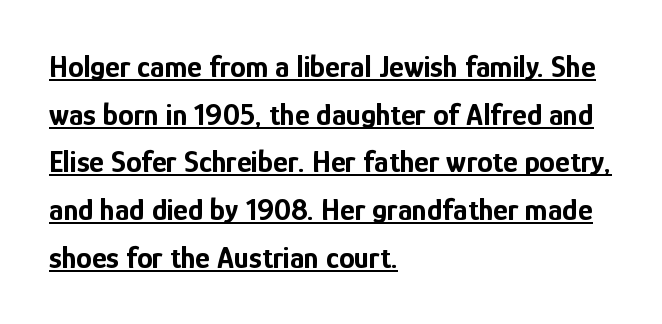
Q: Is the text bold? A: Yes.
Q: Is the text italic (slanted)? A: No, it is upright.
Q: Is the typeface a serif or a sans-serif typeface? A: Sans-serif.
Q: Is the text underlined? A: Yes.
Q: How is the paragraph aligned? A: Left-aligned.
Q: Is the spacing between letters normal or unusually wide? A: Normal.
Q: Is the spacing between lines tight, normal or loose? A: Normal.
Q: Width (condensed, normal, or wide)? A: Condensed.
Q: Stroke contrast? A: Low.
Q: x-height? A: Medium.
Q: Monospaced? A: No.
